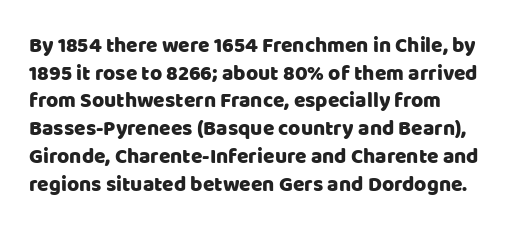
{"italic": "no", "underline": "no", "align": "left", "line_spacing": "normal", "line_spacing_ratio": 1.32, "letter_spacing": "normal", "letter_spacing_em": 0.0, "glyph_px": 21}
